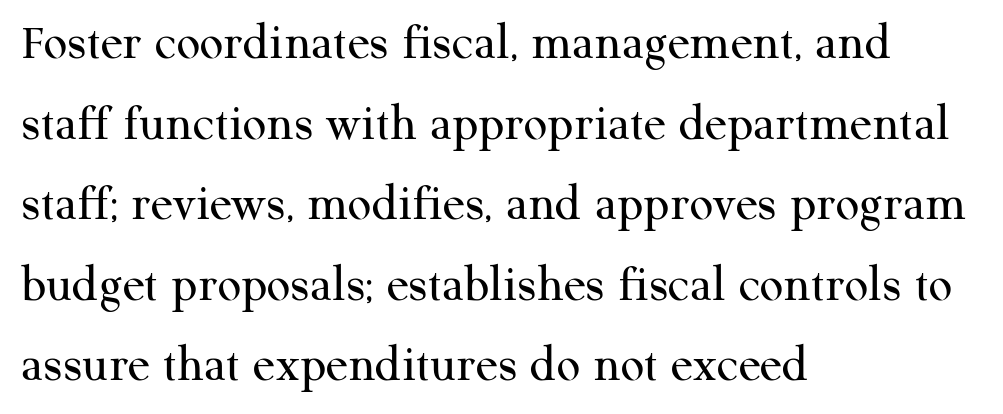
Q: Is the text bold? A: No.
Q: Is the text italic (slanted)? A: No, it is upright.
Q: Is the typeface a serif or a sans-serif typeface? A: Serif.
Q: Is the text underlined? A: No.
Q: How is the paragraph aligned? A: Left-aligned.
Q: Is the spacing between letters normal or unusually wide? A: Normal.
Q: Is the spacing between lines tight, normal or loose? A: Normal.
Q: Width (condensed, normal, or wide)? A: Normal.
Q: Stroke contrast? A: Medium.
Q: x-height? A: Medium.
Q: Monospaced? A: No.
